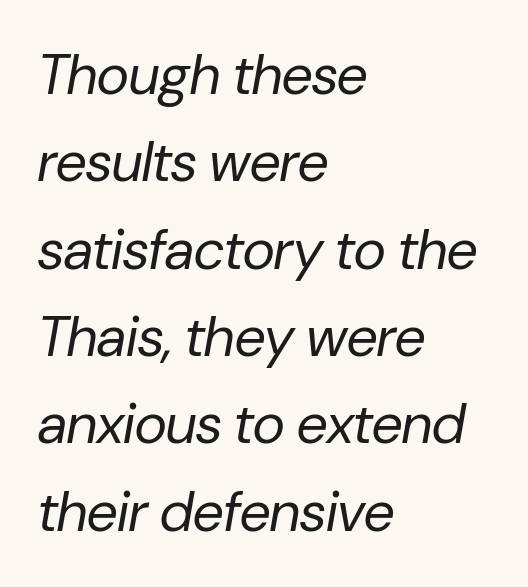
The image shows 56 px regular-weight type, italic (leaning right); set left-aligned, normal line spacing (1.56x), normal letter spacing, not underlined; low stroke contrast and a medium x-height.
